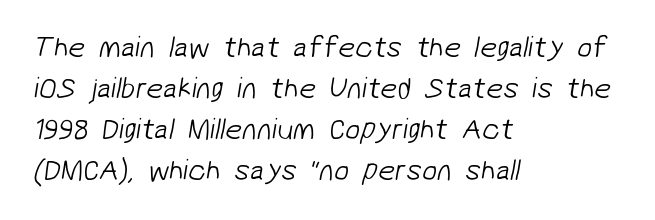
{"serif": "no", "bold": "no", "weight": "light", "width": "normal", "stroke_contrast": "low", "x_height": "medium", "monospaced": "no", "underline": "no", "align": "left", "line_spacing": "normal", "line_spacing_ratio": 1.37, "letter_spacing": "normal", "letter_spacing_em": 0.0, "glyph_px": 30}
